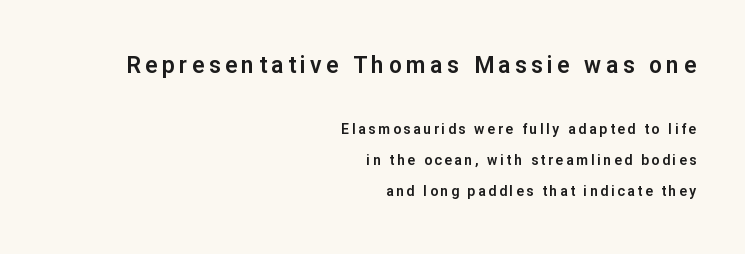
Q: Is the text italic (slanted)? A: No, it is upright.
Q: Is the text underlined? A: No.
Q: How is the paragraph aligned? A: Right-aligned.
Q: Is the spacing between lines tight, normal or loose? A: Loose.
Q: Which block of text is set in a larger size, the first (top) or the second (bottom)? A: The first (top) one.
